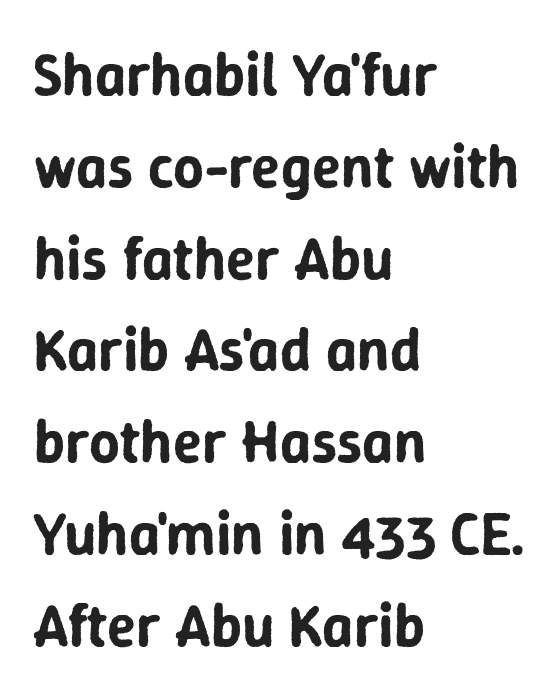
Q: Is the text italic (slanted)? A: No, it is upright.
Q: Is the typeface a serif or a sans-serif typeface? A: Sans-serif.
Q: Is the text underlined? A: No.
Q: How is the paragraph aligned? A: Left-aligned.
Q: Is the spacing between letters normal or unusually wide? A: Normal.
Q: Is the spacing between lines tight, normal or loose? A: Normal.
Q: Width (condensed, normal, or wide)? A: Normal.
Q: Stroke contrast? A: Low.
Q: x-height? A: Medium.
Q: Monospaced? A: No.
